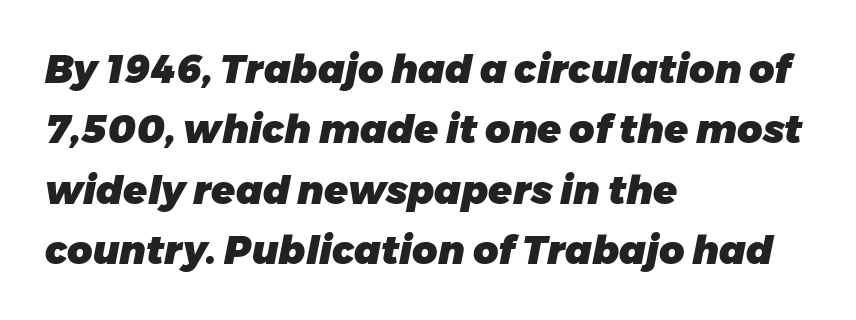
What weight is shown? A full bold with thick strokes. The letters advance in unequal steps, a hallmark of proportional type. Where is the straight margin? On the left. The specimen reads as italic at a glance. Any mark beneath the type? The region is blank.
